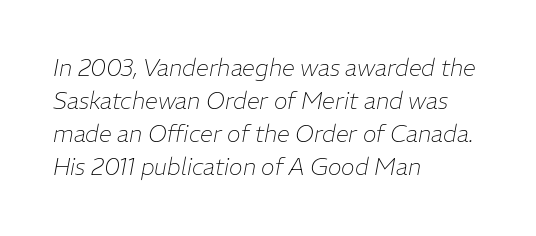
Q: Is the text bold? A: No.
Q: Is the text italic (slanted)? A: Yes, it leans right by about 11 degrees.
Q: Is the text underlined? A: No.
Q: How is the paragraph aligned? A: Left-aligned.
Q: Is the spacing between letters normal or unusually wide? A: Normal.
Q: Is the spacing between lines tight, normal or loose? A: Normal.
